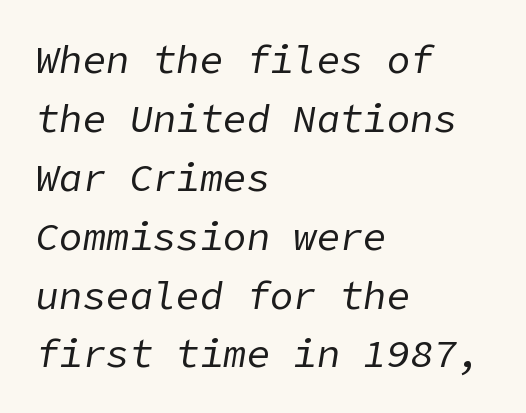
{"italic": "yes", "lean": "right", "slant_degrees": 9, "bold": "no", "weight": "regular", "width": "normal", "stroke_contrast": "low", "x_height": "medium", "underline": "no", "align": "left", "line_spacing": "normal", "line_spacing_ratio": 1.51, "letter_spacing": "normal", "letter_spacing_em": 0.0, "glyph_px": 39}
